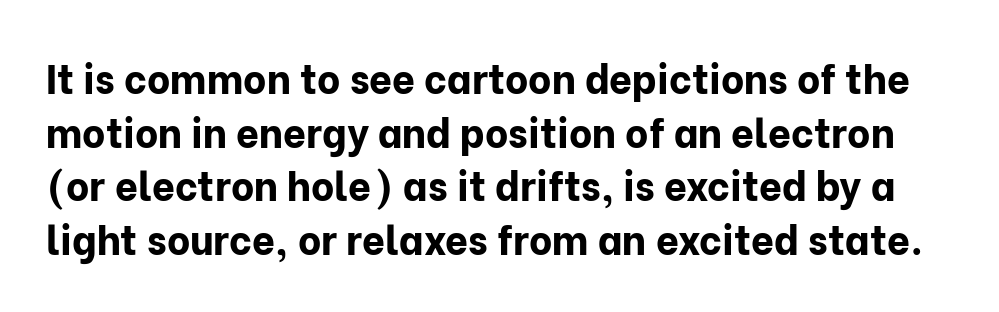
Q: Is the text bold? A: Yes.
Q: Is the text italic (slanted)? A: No, it is upright.
Q: Is the typeface a serif or a sans-serif typeface? A: Sans-serif.
Q: Is the text underlined? A: No.
Q: Is the spacing between letters normal or unusually wide? A: Normal.
Q: Is the spacing between lines tight, normal or loose? A: Normal.
Q: Width (condensed, normal, or wide)? A: Normal.
Q: Stroke contrast? A: Low.
Q: x-height? A: Medium.
Q: Monospaced? A: No.
